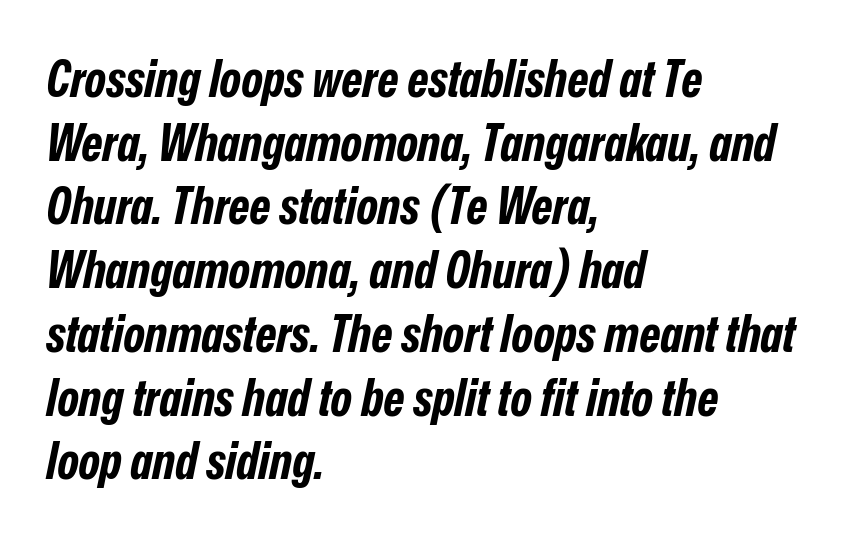
Is this a fixed-width face? No — the glyphs have proportional, varying widths. Every letter is thick-stroked: bold, no question. Compared with a centered layout, this one pins lines to the left instead. The text carries the slant typical of an italic or oblique font.
